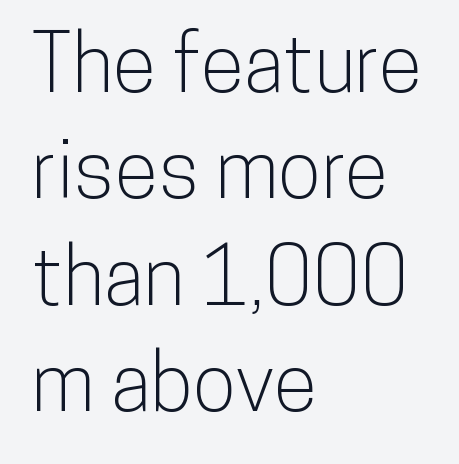
A sans-serif font was chosen for this passage. This sample has the flowing, uneven cadence of proportional lettering. Do the letters lean? They stand straight. Layout note: lines flush left. Check the space under the baseline: it is left empty. Honestly, the row spacing looks completely unremarkable.
